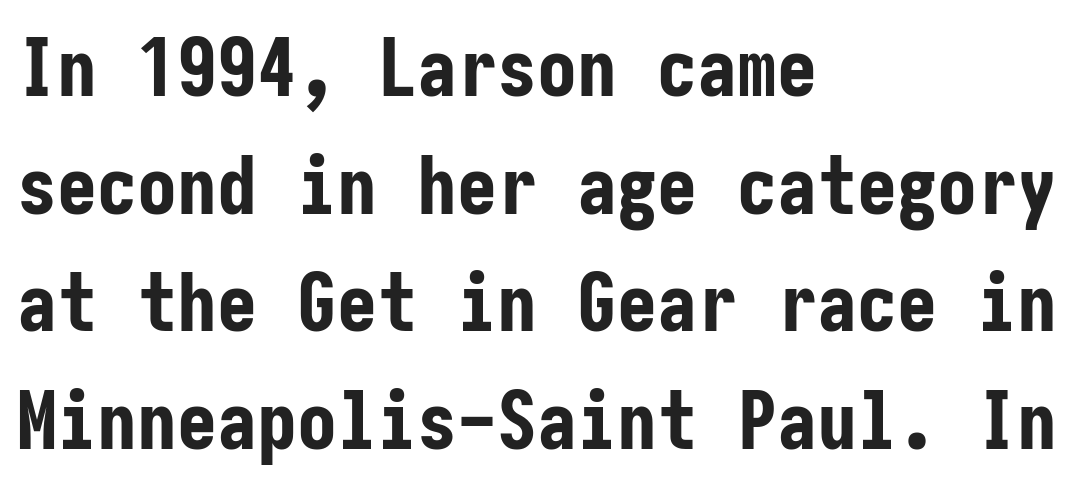
{"serif": "no", "italic": "no", "bold": "yes", "weight": "bold", "width": "condensed", "stroke_contrast": "low", "x_height": "medium", "underline": "no", "align": "left", "line_spacing": "normal", "line_spacing_ratio": 1.47, "letter_spacing": "normal", "letter_spacing_em": 0.0, "glyph_px": 80}
